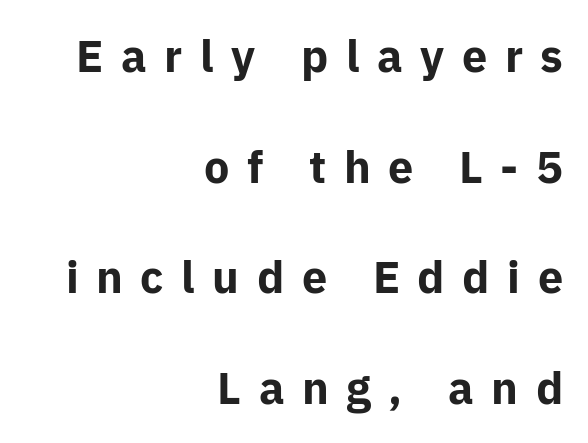
The image shows 45 px bold sans-serif type, upright; set right-aligned, loose line spacing (2.46x), unusually wide letter spacing (+0.39 em), not underlined; low stroke contrast and a medium x-height.
